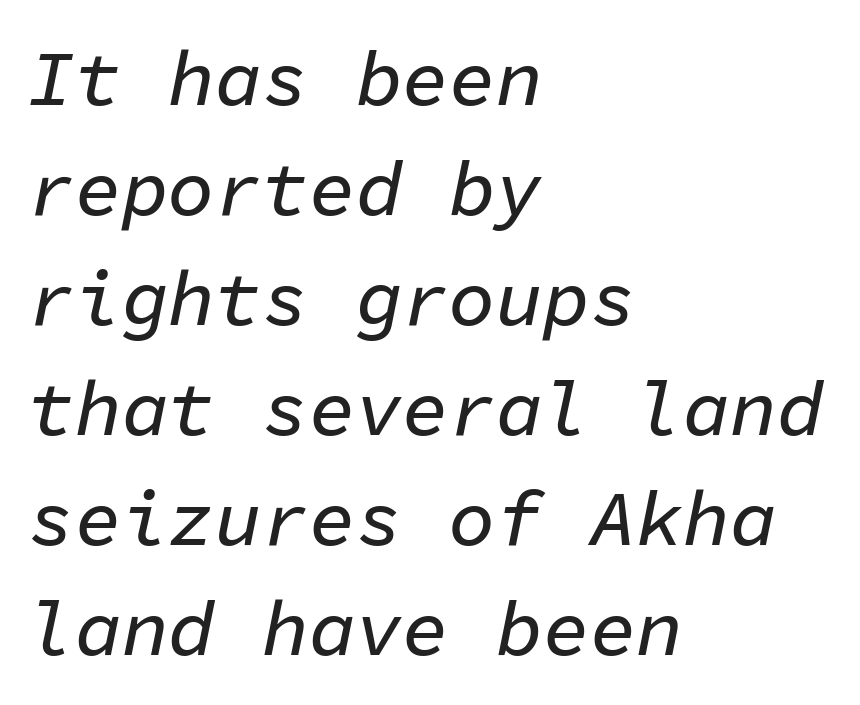
The setting favours the left margin, as ordinary paragraphs usually do. Does extra space separate the letters? No, they use regular spacing. Unmarked baselines from the first word to the last. Note the uniform advance width — an 'i' takes as much space as an 'm'.
